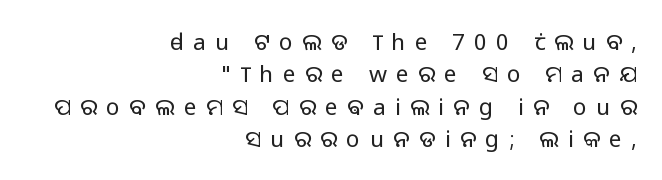
Q: Is the text bold? A: No.
Q: Is the text italic (slanted)? A: No, it is upright.
Q: Is the text underlined? A: No.
Q: How is the paragraph aligned? A: Right-aligned.
Q: Is the spacing between letters normal or unusually wide? A: Unusually wide.
Q: Is the spacing between lines tight, normal or loose? A: Normal.
